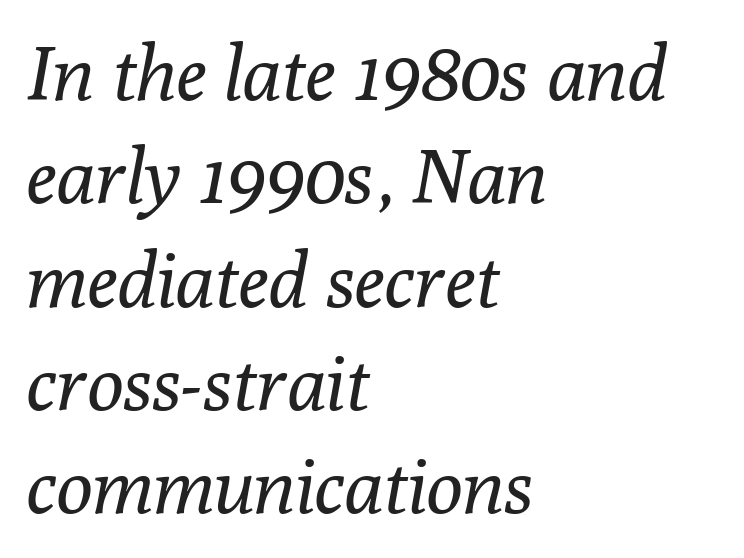
Q: Is the text bold? A: No.
Q: Is the text italic (slanted)? A: Yes, it leans right by about 10 degrees.
Q: Is the typeface a serif or a sans-serif typeface? A: Serif.
Q: Is the text underlined? A: No.
Q: How is the paragraph aligned? A: Left-aligned.
Q: Is the spacing between letters normal or unusually wide? A: Normal.
Q: Is the spacing between lines tight, normal or loose? A: Normal.
Q: Width (condensed, normal, or wide)? A: Normal.
Q: Stroke contrast? A: Low.
Q: x-height? A: Medium.
Q: Monospaced? A: No.
